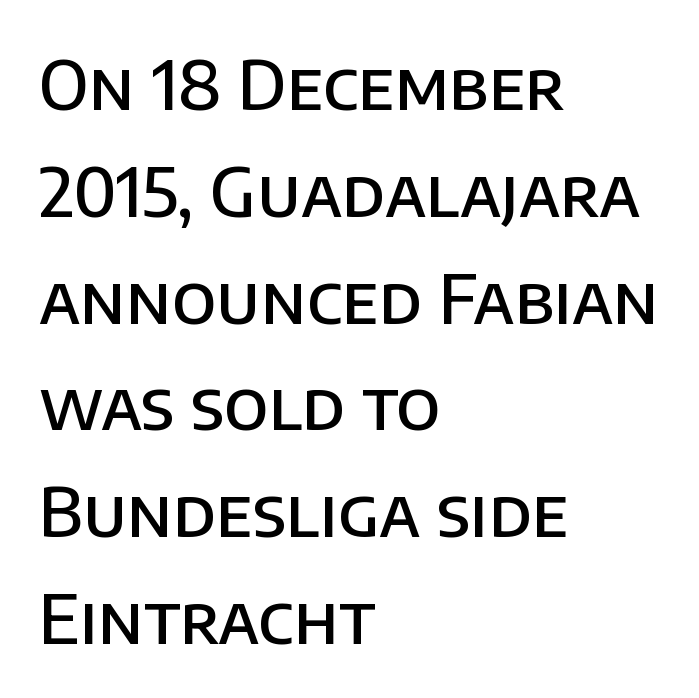
The image shows 68 px semibold sans-serif type, upright; set left-aligned, normal line spacing (1.57x), normal letter spacing, not underlined; low stroke contrast and a large x-height.
